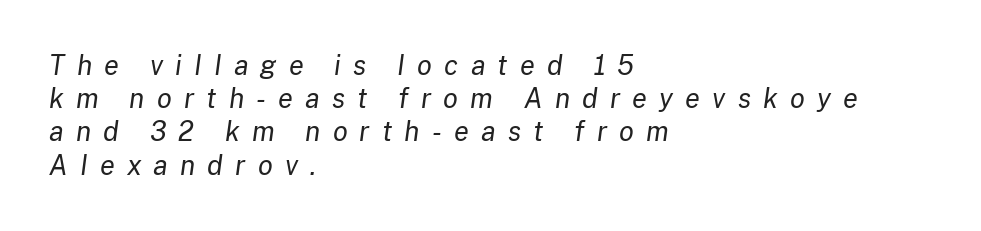
The passage is arranged the way most books set body copy — flush left. The specimen reads as italic at a glance. Weight: in the light-to-regular range. The space directly below the letters is spotless. Words appear elongated and porous because spacing is wide.
